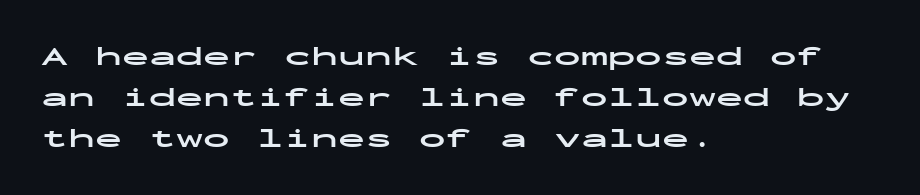
{"italic": "no", "bold": "yes", "underline": "no", "align": "left", "line_spacing": "normal", "line_spacing_ratio": 1.52, "letter_spacing": "normal", "letter_spacing_em": 0.0, "glyph_px": 27}
